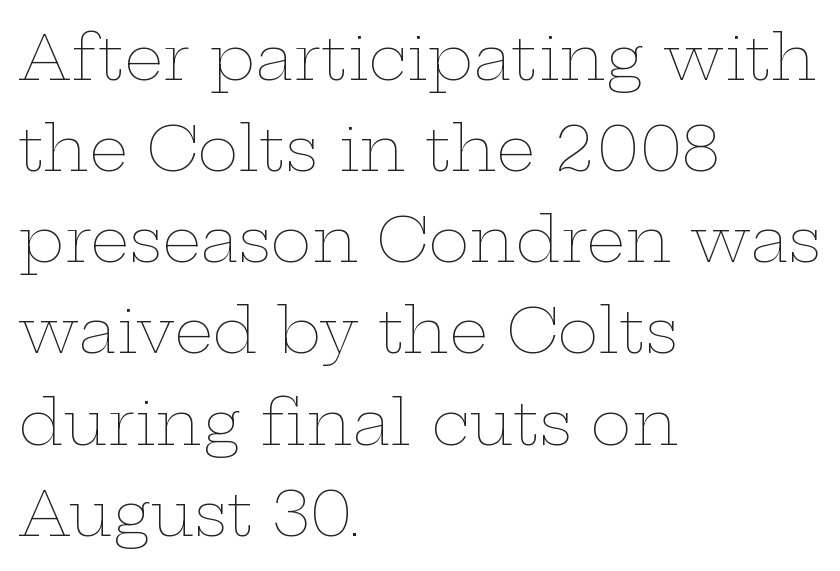
The image shows 62 px thin, wide type, upright; set left-aligned, normal line spacing (1.47x), normal letter spacing, not underlined; low stroke contrast and a medium x-height.
